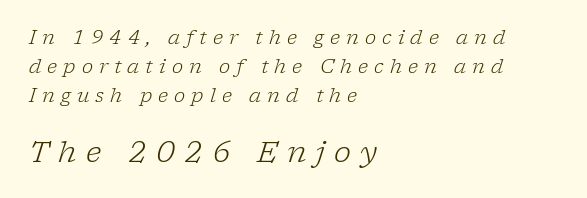
Anything drawn beneath the words? Only blank space. The horizontal fit of the characters is loose and conspicuously gappy. Size hierarchy here favors the trailing block over the leading one. The ragged edge is on the right, which tells us the setting is flush left. An italicized treatment has been applied to the whole sample.
